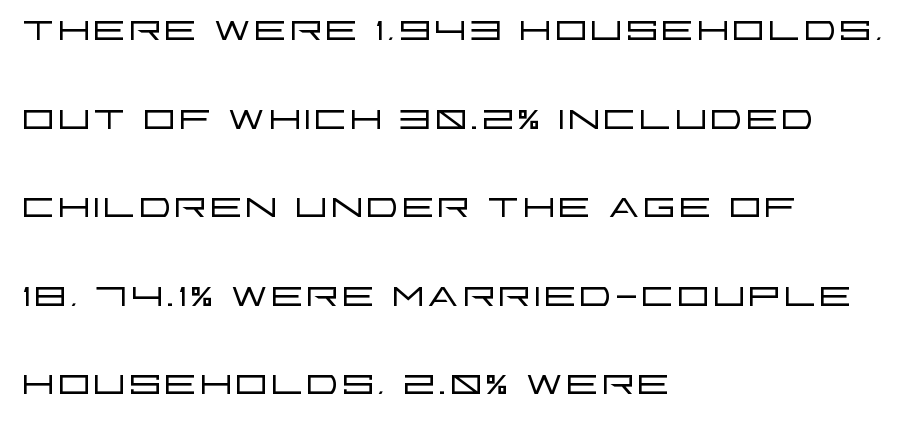
Q: Is the text bold? A: No.
Q: Is the text italic (slanted)? A: No, it is upright.
Q: Is the typeface a serif or a sans-serif typeface? A: Sans-serif.
Q: Is the text underlined? A: No.
Q: How is the paragraph aligned? A: Left-aligned.
Q: Is the spacing between letters normal or unusually wide? A: Normal.
Q: Is the spacing between lines tight, normal or loose? A: Normal.
Q: Width (condensed, normal, or wide)? A: Wide.
Q: Stroke contrast? A: Low.
Q: x-height? A: Large.
Q: Monospaced? A: No.
